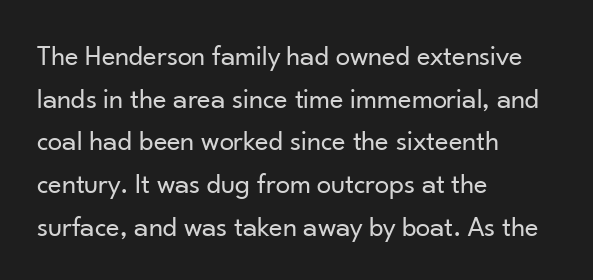
{"serif": "no", "italic": "no", "bold": "no", "weight": "regular", "width": "normal", "stroke_contrast": "low", "x_height": "small", "monospaced": "no", "underline": "no", "align": "left", "line_spacing": "normal", "line_spacing_ratio": 1.47, "letter_spacing": "normal", "letter_spacing_em": 0.0, "glyph_px": 29}
